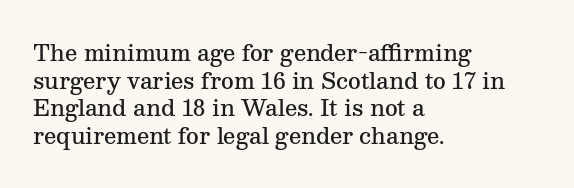
Q: Is the text bold? A: Semi-bold.
Q: Is the text italic (slanted)? A: No, it is upright.
Q: Is the text underlined? A: No.
Q: How is the paragraph aligned? A: Left-aligned.
Q: Is the spacing between letters normal or unusually wide? A: Normal.
Q: Is the spacing between lines tight, normal or loose? A: Normal.
